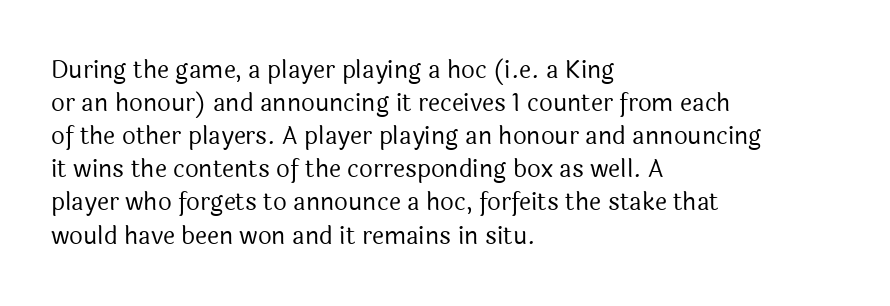
The image shows 24 px text type, upright; set left-aligned, normal line spacing (1.38x), normal letter spacing, not underlined.
